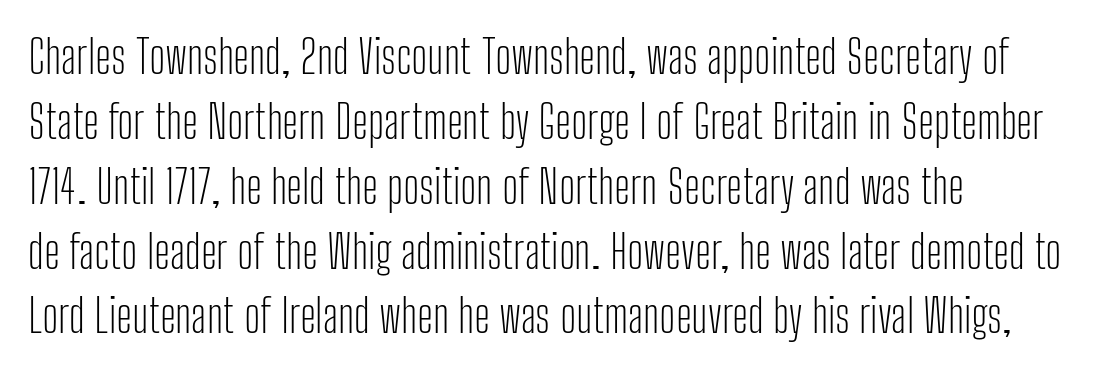
{"serif": "no", "italic": "no", "bold": "no", "weight": "light", "width": "condensed", "stroke_contrast": "low", "x_height": "medium", "monospaced": "no", "underline": "no", "line_spacing": "normal", "line_spacing_ratio": 1.41, "letter_spacing": "normal", "letter_spacing_em": 0.0, "glyph_px": 46}
